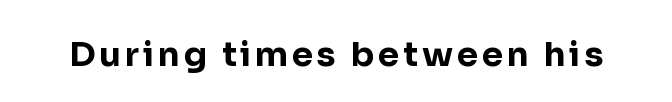
{"serif": "no", "italic": "no", "bold": "yes", "weight": "bold", "width": "normal", "stroke_contrast": "low", "x_height": "medium", "monospaced": "no", "underline": "no", "glyph_px": 34}
